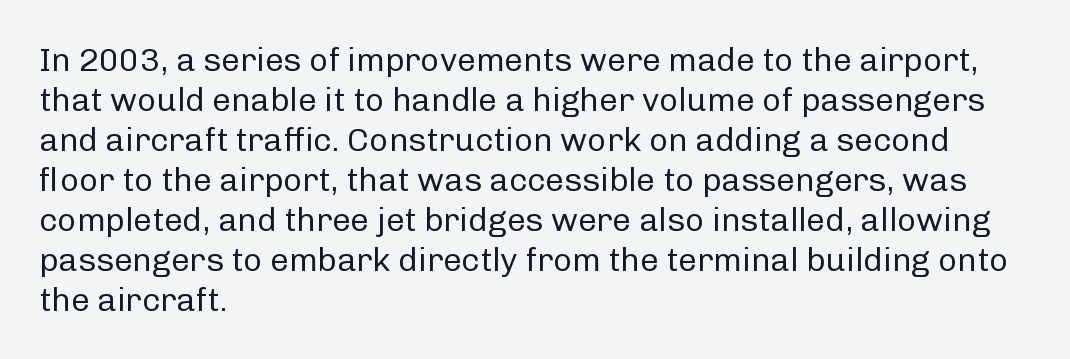
The image shows 33 px regular-weight sans-serif type, upright; set left-aligned, line spacing 1.21x, normal letter spacing, not underlined; low stroke contrast and a medium x-height.
